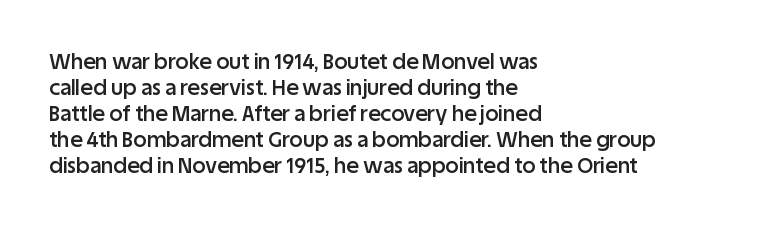
{"italic": "no", "bold": "semi", "underline": "no", "align": "left", "line_spacing_ratio": 1.24, "letter_spacing": "normal", "letter_spacing_em": 0.0, "glyph_px": 21}
